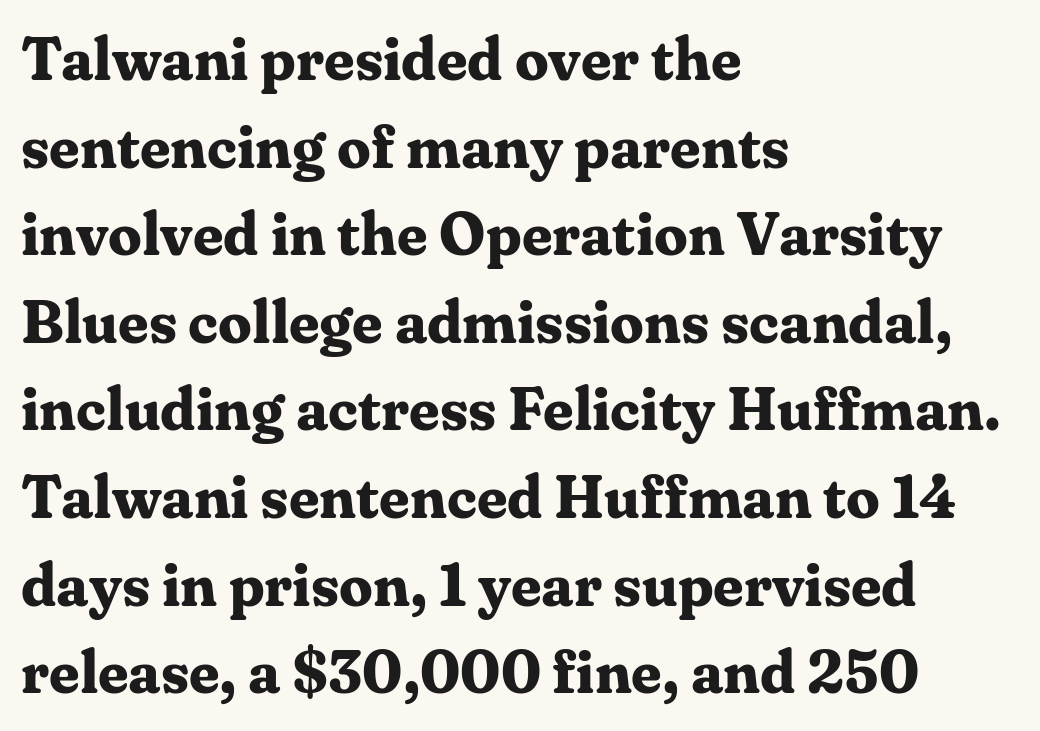
The image shows 60 px bold serif type, upright; set left-aligned, normal line spacing (1.46x), normal letter spacing, not underlined; medium stroke contrast and a medium x-height.
